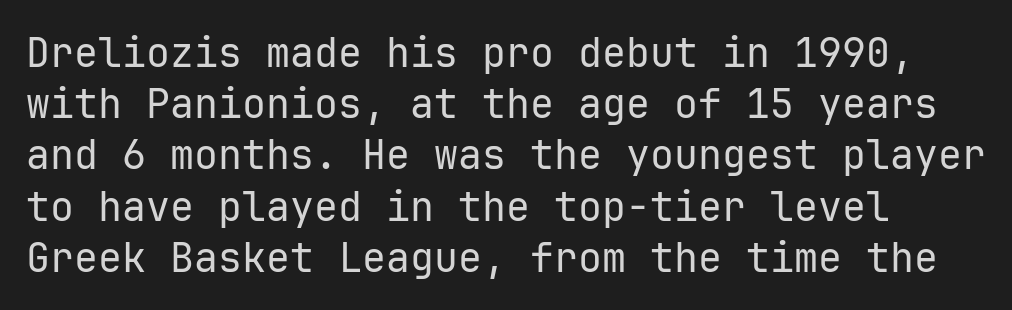
Vertical spacing — default. A light-to-regular cut is what we see here. Italic: no, the glyphs are upright roman. The baseline area is clear.
